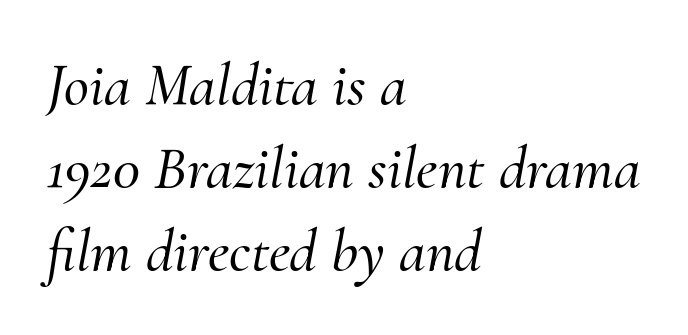
Q: Is the text italic (slanted)? A: Yes, it leans right by about 10 degrees.
Q: Is the typeface a serif or a sans-serif typeface? A: Serif.
Q: Is the text underlined? A: No.
Q: How is the paragraph aligned? A: Left-aligned.
Q: Is the spacing between letters normal or unusually wide? A: Normal.
Q: Is the spacing between lines tight, normal or loose? A: Normal.
Q: Width (condensed, normal, or wide)? A: Normal.
Q: Stroke contrast? A: Medium.
Q: x-height? A: Small.
Q: Monospaced? A: No.
